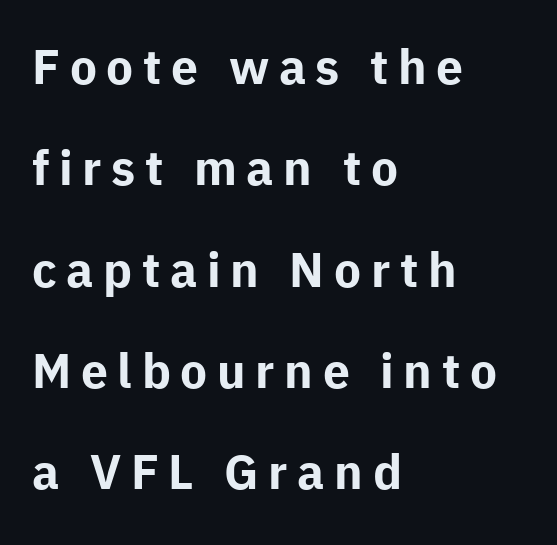
Thick stems and heavy bowls — unmistakably bold. Vertical strokes here are truly vertical. In terms of letterform style, serifs are entirely absent. One glance says open: line gaps are wider than usual. Horizontally, the lines are justified to the leading edge only.
